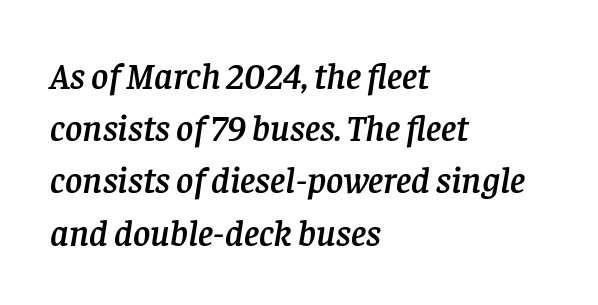
The image shows 37 px serif type, italic (leaning right); set left-aligned, normal line spacing (1.41x), normal letter spacing, not underlined; low stroke contrast and a large x-height.
